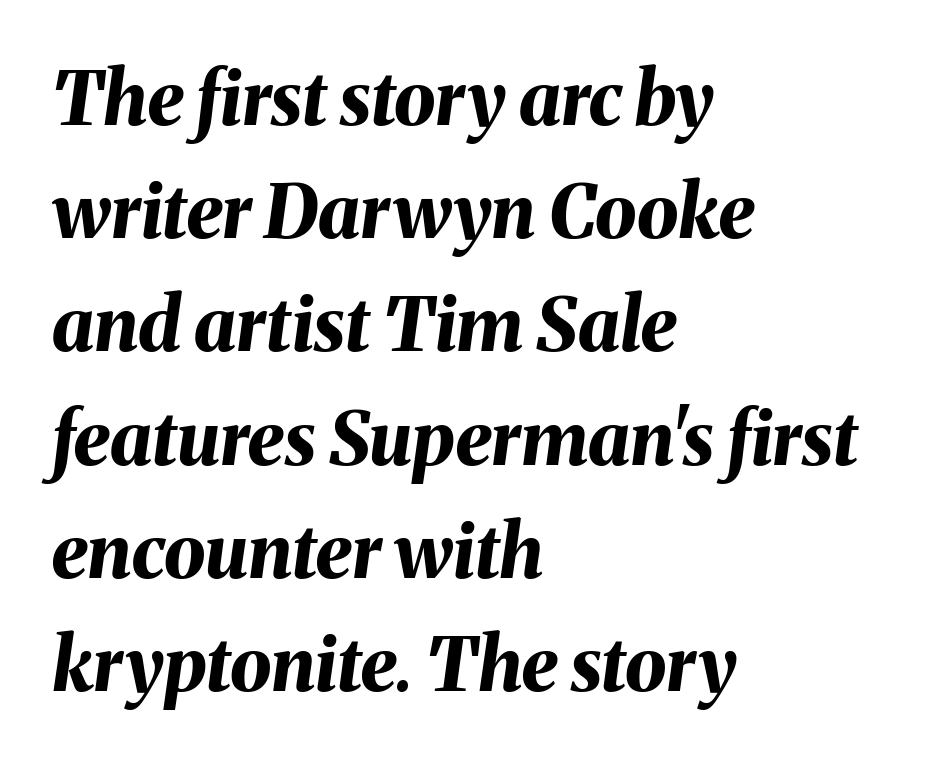
{"italic": "yes", "lean": "right", "slant_degrees": 8, "bold": "yes", "weight": "bold", "width": "normal", "stroke_contrast": "medium", "x_height": "medium", "monospaced": "no", "underline": "no", "align": "left", "line_spacing": "normal", "line_spacing_ratio": 1.53, "letter_spacing": "normal", "letter_spacing_em": 0.0, "glyph_px": 74}
